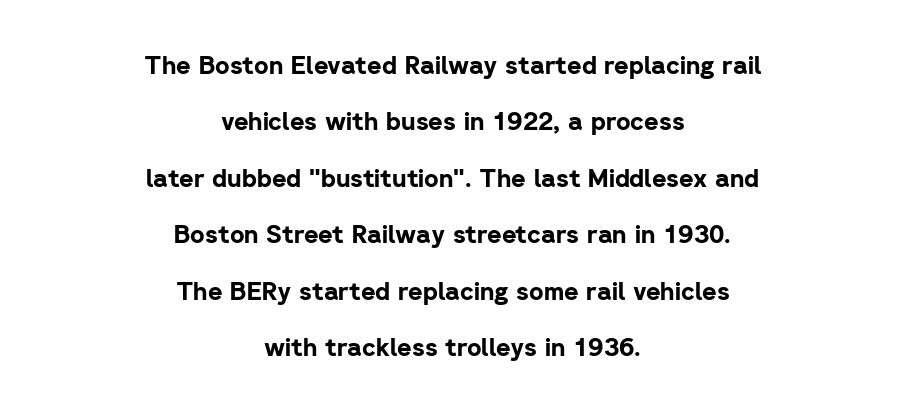
{"italic": "no", "bold": "yes", "underline": "no", "align": "center", "line_spacing": "loose", "line_spacing_ratio": 2.26, "letter_spacing": "normal", "letter_spacing_em": 0.0, "glyph_px": 25}
